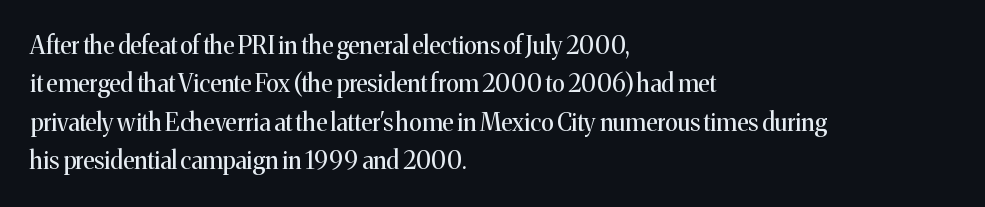
{"italic": "no", "bold": "no", "underline": "no", "align": "left", "line_spacing": "normal", "line_spacing_ratio": 1.6, "letter_spacing": "normal", "letter_spacing_em": 0.0, "glyph_px": 24}
